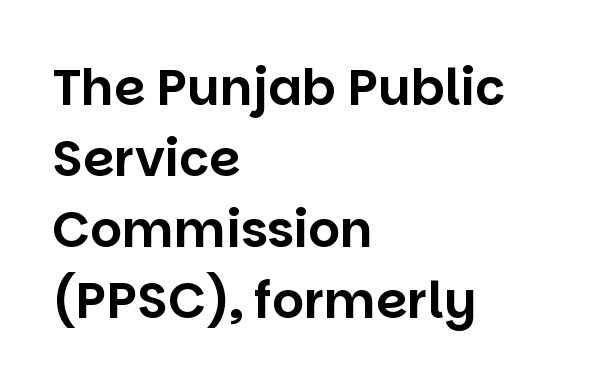
{"serif": "no", "italic": "no", "width": "normal", "stroke_contrast": "low", "x_height": "large", "monospaced": "no", "underline": "no", "align": "left", "line_spacing": "normal", "line_spacing_ratio": 1.42, "letter_spacing": "normal", "letter_spacing_em": 0.0, "glyph_px": 50}
